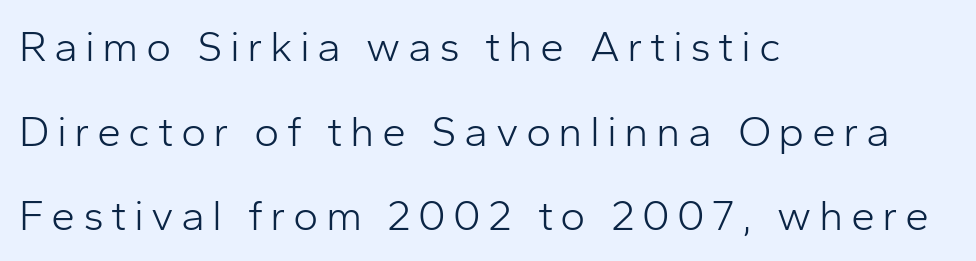
The image shows 43 px light sans-serif type, upright; set left-aligned, loose line spacing (1.97x), not underlined; low stroke contrast and a medium x-height.
